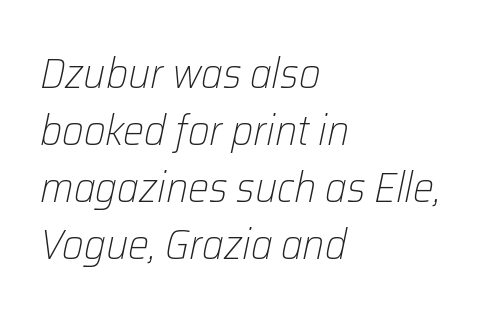
{"italic": "yes", "lean": "right", "slant_degrees": 12, "bold": "no", "weight": "light", "width": "normal", "stroke_contrast": "low", "x_height": "medium", "monospaced": "no", "underline": "no", "align": "left", "line_spacing": "normal", "line_spacing_ratio": 1.36, "letter_spacing": "normal", "letter_spacing_em": 0.0, "glyph_px": 42}
